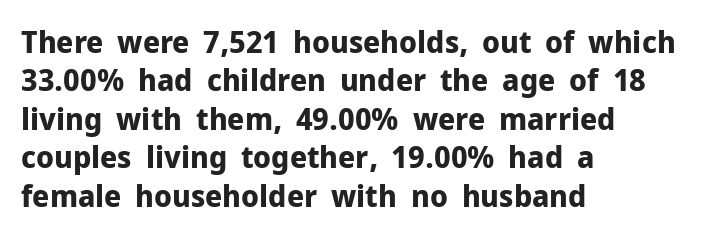
{"serif": "no", "italic": "no", "bold": "yes", "weight": "bold", "width": "normal", "stroke_contrast": "low", "x_height": "medium", "monospaced": "no", "underline": "no", "align": "left", "line_spacing_ratio": 1.24, "letter_spacing": "normal", "letter_spacing_em": 0.0, "glyph_px": 31}
